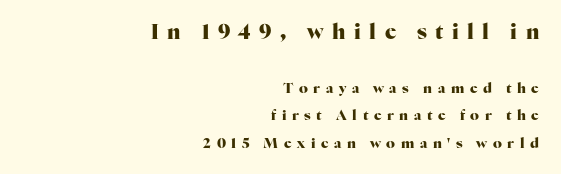
{"italic": "no", "bold": "yes", "underline": "no", "align": "right", "line_spacing": "loose", "line_spacing_ratio": 1.99, "letter_spacing": "wide", "letter_spacing_em": 0.4, "larger_block": "first", "size_ratio": 1.5, "glyph_px": 21}
